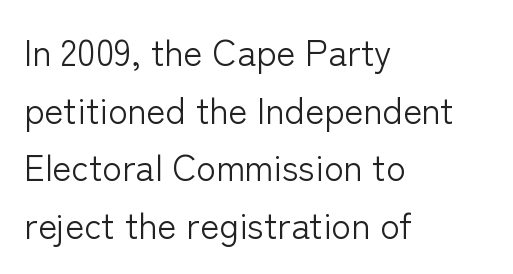
Q: Is the text bold? A: No.
Q: Is the text italic (slanted)? A: No, it is upright.
Q: Is the typeface a serif or a sans-serif typeface? A: Sans-serif.
Q: Is the text underlined? A: No.
Q: How is the paragraph aligned? A: Left-aligned.
Q: Is the spacing between letters normal or unusually wide? A: Normal.
Q: Is the spacing between lines tight, normal or loose? A: Normal.
Q: Width (condensed, normal, or wide)? A: Normal.
Q: Stroke contrast? A: Low.
Q: x-height? A: Medium.
Q: Monospaced? A: No.
